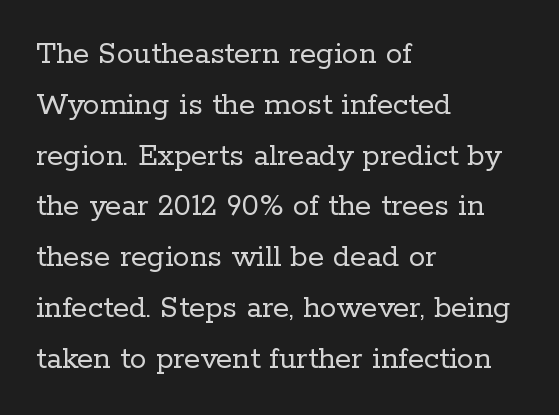
The image shows 33 px regular-weight serif type, upright; set left-aligned, normal line spacing (1.54x), normal letter spacing, not underlined; low stroke contrast and a medium x-height.
